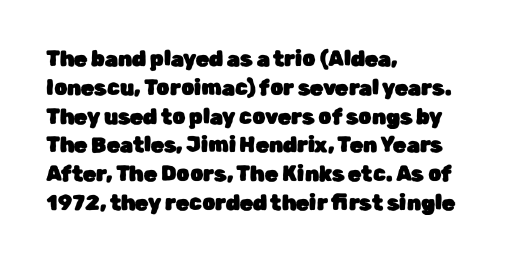
The image shows 21 px text type, upright; set left-aligned, normal line spacing (1.37x), normal letter spacing, not underlined.
